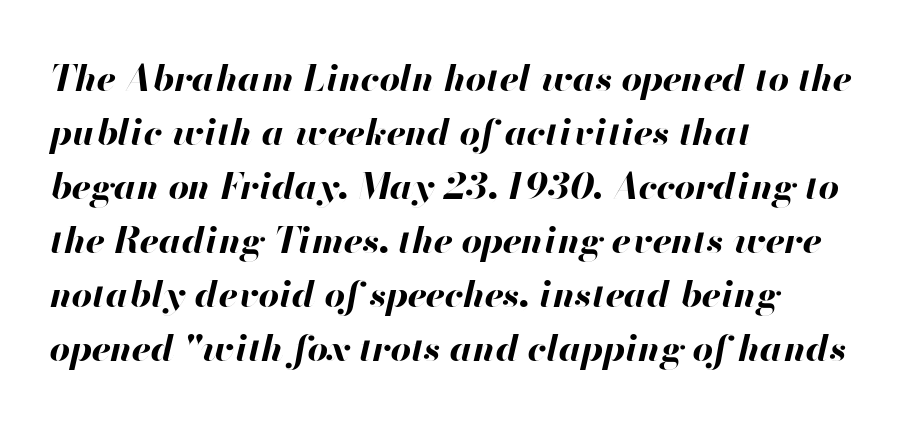
Quick note: italic. Rows of type keep a routine distance in the vertical direction. The tracking reads as untouched default to a designer's eye. Here the designer chose a conventional face with non-uniform glyph widths.
